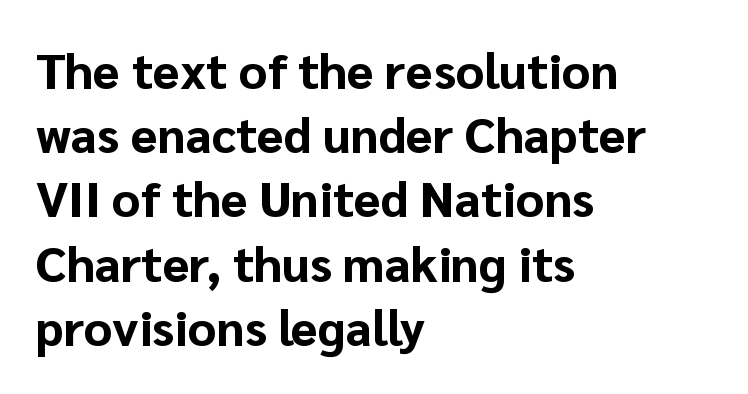
Q: Is the text bold? A: Yes.
Q: Is the text italic (slanted)? A: No, it is upright.
Q: Is the typeface a serif or a sans-serif typeface? A: Sans-serif.
Q: Is the text underlined? A: No.
Q: How is the paragraph aligned? A: Left-aligned.
Q: Is the spacing between letters normal or unusually wide? A: Normal.
Q: Is the spacing between lines tight, normal or loose? A: Normal.
Q: Width (condensed, normal, or wide)? A: Normal.
Q: Stroke contrast? A: Low.
Q: x-height? A: Medium.
Q: Monospaced? A: No.
